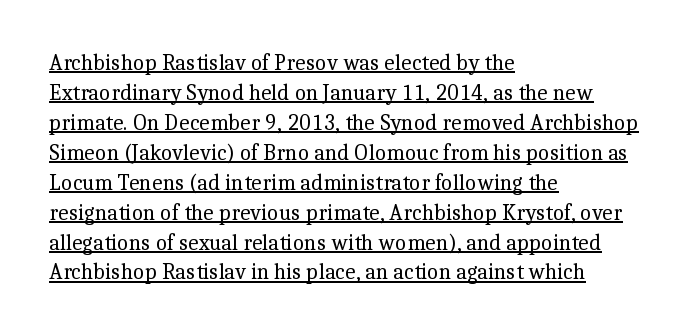
Q: Is the text bold? A: No.
Q: Is the text italic (slanted)? A: No, it is upright.
Q: Is the text underlined? A: Yes.
Q: How is the paragraph aligned? A: Left-aligned.
Q: Is the spacing between letters normal or unusually wide? A: Normal.
Q: Is the spacing between lines tight, normal or loose? A: Normal.
